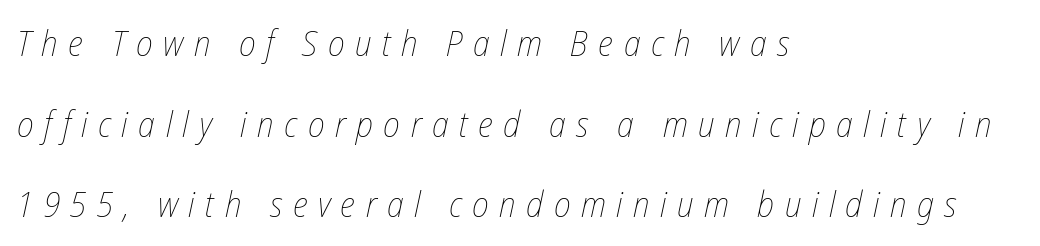
The image shows 36 px thin, condensed type, italic (leaning right); set left-aligned, loose line spacing (2.24x), unusually wide letter spacing (+0.29 em), not underlined; low stroke contrast and a medium x-height.
